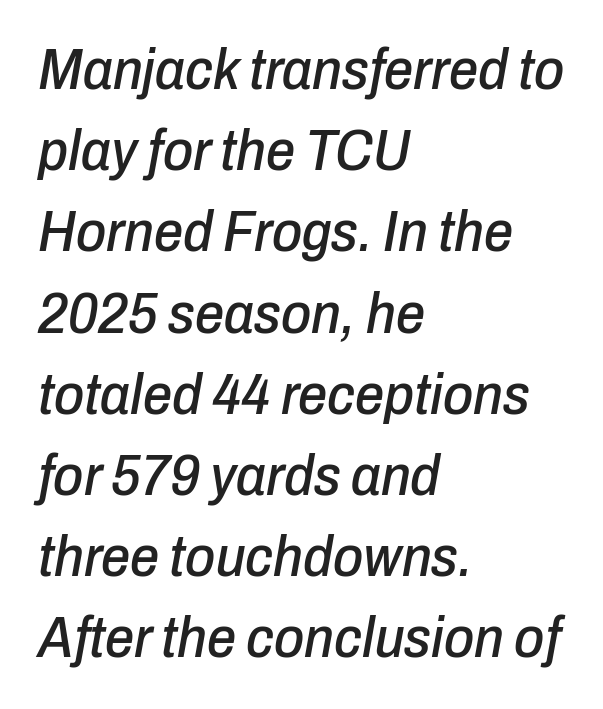
The image shows 58 px condensed type, italic (leaning right); set left-aligned, normal line spacing (1.4x), normal letter spacing, not underlined; low stroke contrast and a medium x-height.
